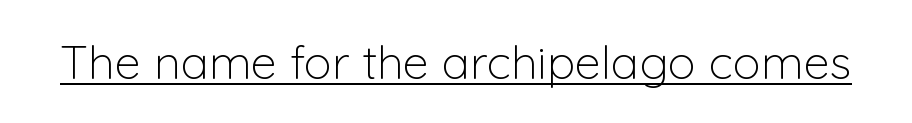
These glyphs show unthickened strokes, regular width or finer. This sample has the flowing, uneven cadence of proportional lettering. Observe the ordinary spacing: letters are neighbours, not strangers. The characters display no serif detailing; their extremities are plain. The lettering holds an erect, upright posture throughout.
